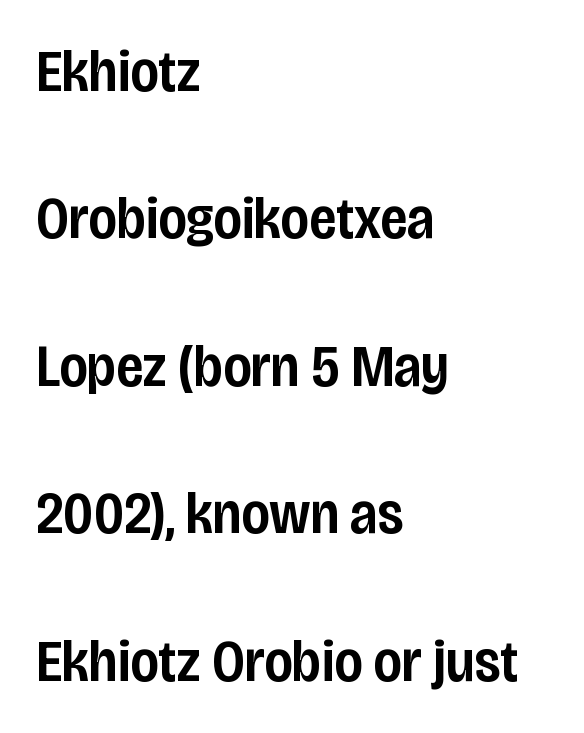
Q: Is the text bold? A: Semi-bold.
Q: Is the text italic (slanted)? A: No, it is upright.
Q: Is the typeface a serif or a sans-serif typeface? A: Sans-serif.
Q: Is the text underlined? A: No.
Q: How is the paragraph aligned? A: Left-aligned.
Q: Is the spacing between letters normal or unusually wide? A: Normal.
Q: Is the spacing between lines tight, normal or loose? A: Loose.
Q: Width (condensed, normal, or wide)? A: Condensed.
Q: Stroke contrast? A: Low.
Q: x-height? A: Large.
Q: Monospaced? A: No.
